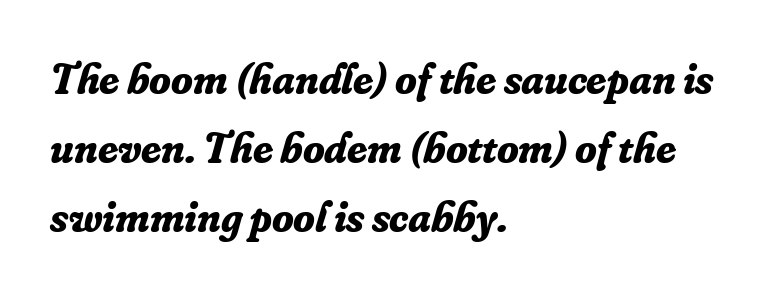
The image shows 44 px bold serif type, italic (leaning right); set left-aligned, normal line spacing (1.57x), normal letter spacing, not underlined; low stroke contrast and a small x-height.
